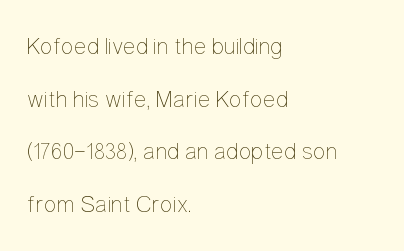
{"italic": "no", "bold": "no", "underline": "no", "align": "left", "line_spacing": "loose", "line_spacing_ratio": 2.19, "letter_spacing": "normal", "letter_spacing_em": 0.0, "glyph_px": 24}
